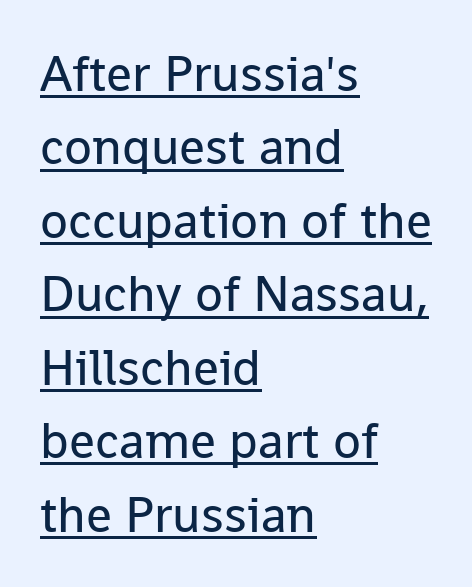
Q: Is the text bold? A: No.
Q: Is the text italic (slanted)? A: No, it is upright.
Q: Is the typeface a serif or a sans-serif typeface? A: Sans-serif.
Q: Is the text underlined? A: Yes.
Q: How is the paragraph aligned? A: Left-aligned.
Q: Is the spacing between letters normal or unusually wide? A: Normal.
Q: Is the spacing between lines tight, normal or loose? A: Normal.
Q: Width (condensed, normal, or wide)? A: Normal.
Q: Stroke contrast? A: Low.
Q: x-height? A: Medium.
Q: Monospaced? A: No.
